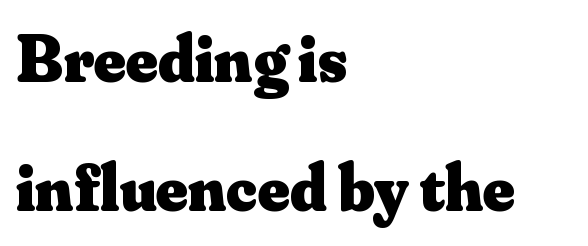
The image shows 67 px heavy serif type, upright; set left-aligned, loose line spacing (1.93x), normal letter spacing, not underlined; medium stroke contrast and a small x-height.
